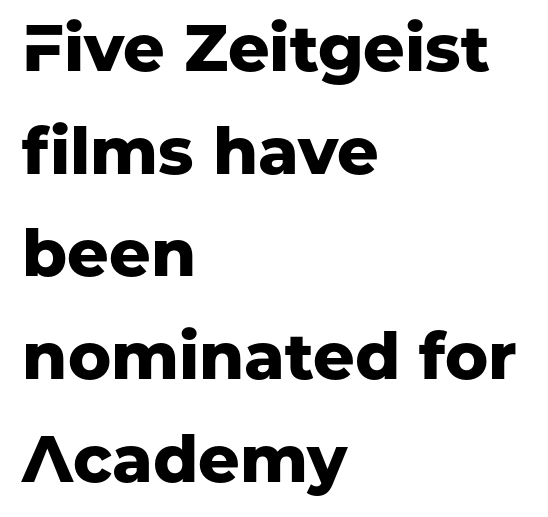
Q: Is the text bold? A: Yes.
Q: Is the text italic (slanted)? A: No, it is upright.
Q: Is the typeface a serif or a sans-serif typeface? A: Sans-serif.
Q: Is the text underlined? A: No.
Q: How is the paragraph aligned? A: Left-aligned.
Q: Is the spacing between letters normal or unusually wide? A: Normal.
Q: Is the spacing between lines tight, normal or loose? A: Normal.
Q: Width (condensed, normal, or wide)? A: Normal.
Q: Stroke contrast? A: Low.
Q: x-height? A: Medium.
Q: Monospaced? A: No.
